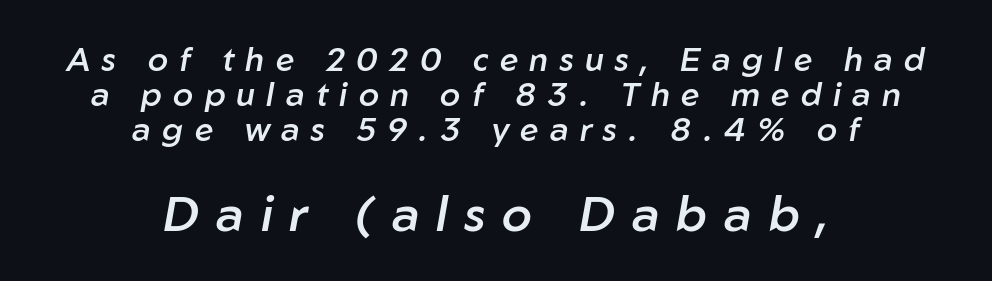
The image shows 49 px semibold type, italic (leaning right); set centered, tight line spacing (1.06x), unusually wide letter spacing (+0.34 em), not underlined; the second (bottom) block is 1.48x larger; low stroke contrast and a medium x-height.
